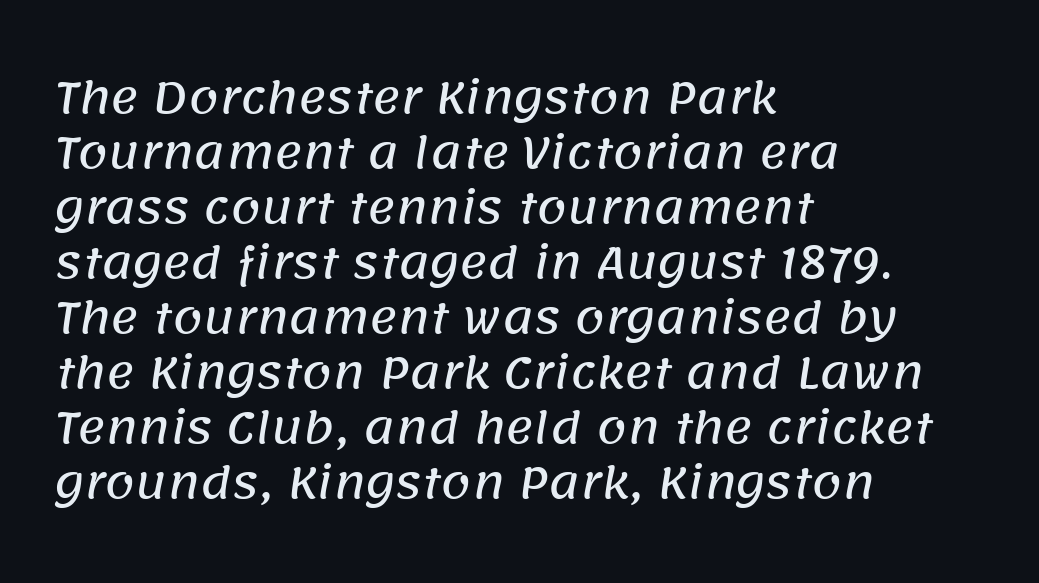
The letters carry no serifs — their stems end cleanly without finishing strokes. Spacing between characters is what you'd get straight out of the box. Quick note: interline space is typical. The rendering uses natural spacing where letterforms have individual widths. The words here are not underlined.
